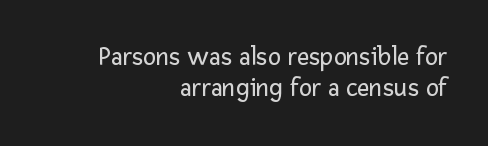
The image shows 27 px text type, upright; set right-aligned, line spacing 1.16x, normal letter spacing, not underlined.
